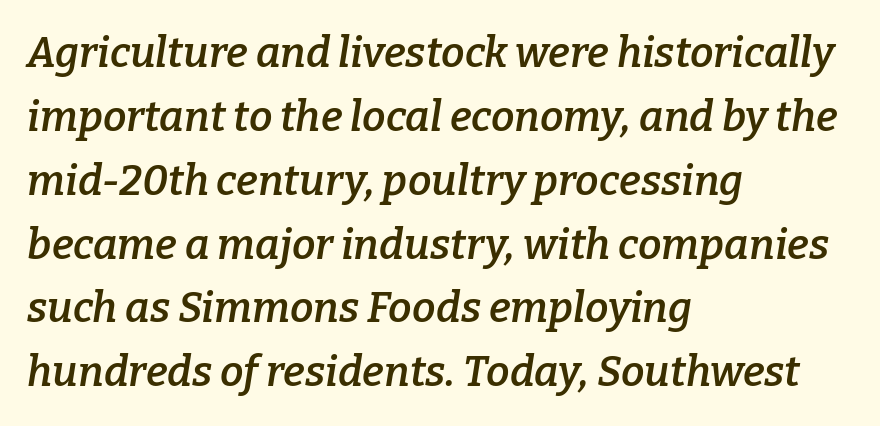
Q: Is the text bold? A: Semi-bold.
Q: Is the text italic (slanted)? A: Yes, it leans right by about 9 degrees.
Q: Is the typeface a serif or a sans-serif typeface? A: Serif.
Q: Is the text underlined? A: No.
Q: How is the paragraph aligned? A: Left-aligned.
Q: Is the spacing between letters normal or unusually wide? A: Normal.
Q: Is the spacing between lines tight, normal or loose? A: Normal.
Q: Width (condensed, normal, or wide)? A: Normal.
Q: Stroke contrast? A: Low.
Q: x-height? A: Medium.
Q: Monospaced? A: No.
